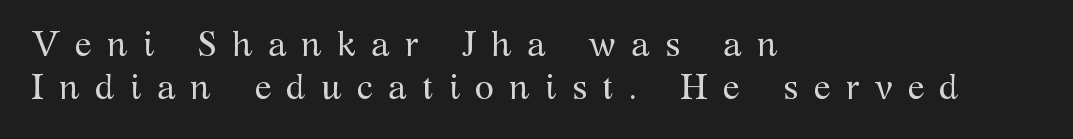
Short and long lines alike share a common starting point at left. How are the letters spaced? Widely, with obvious added tracking. No word sits above an underline. Is this a fixed-width face? No — the glyphs have proportional, varying widths. Heft: none added — not bold. Old-style or modern, the face here clearly has serifs.
